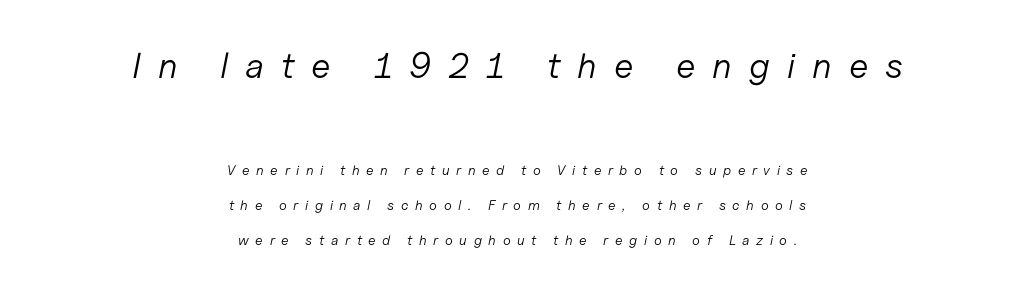
Look at the glyph heights: the upper group is clearly the bigger setting. Spacing verdict: proportional, widths tailored to each character. The letters look calm and open, with moderate or lighter stems. What's the leading like? Stretched, with rows far apart.
